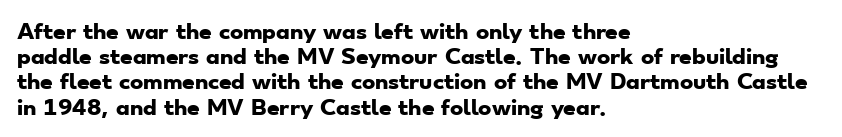
Q: Is the text bold? A: Yes.
Q: Is the text underlined? A: No.
Q: How is the paragraph aligned? A: Left-aligned.
Q: Is the spacing between letters normal or unusually wide? A: Normal.
Q: Is the spacing between lines tight, normal or loose? A: Normal.
